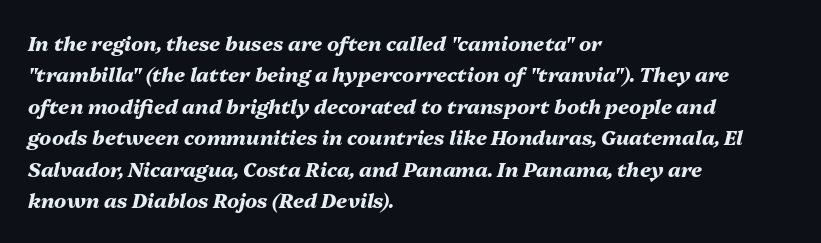
The image shows 20 px bold type, italic (leaning right); set left-aligned, normal line spacing (1.57x), normal letter spacing, not underlined.
